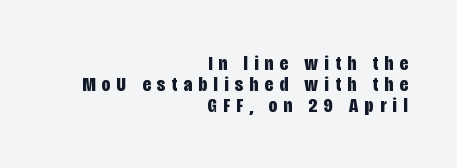
{"italic": "no", "bold": "yes", "underline": "no", "align": "right", "line_spacing": "tight", "line_spacing_ratio": 1.0, "letter_spacing": "wide", "letter_spacing_em": 0.31, "glyph_px": 21}
